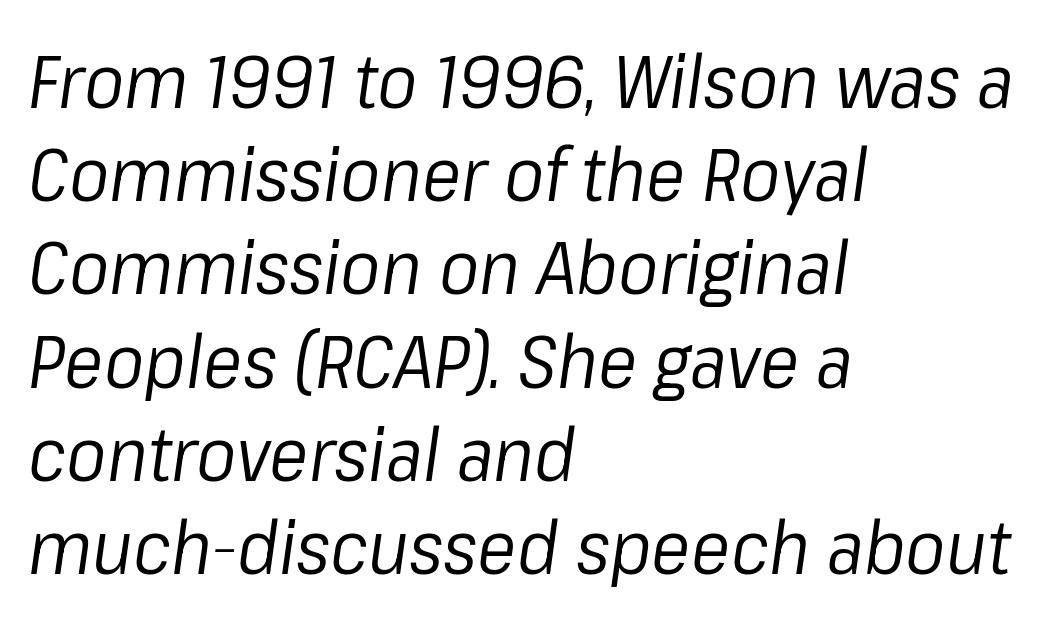
The image shows 74 px regular-weight type, italic (leaning right); set left-aligned, normal line spacing (1.26x), normal letter spacing, not underlined; low stroke contrast and a medium x-height.
